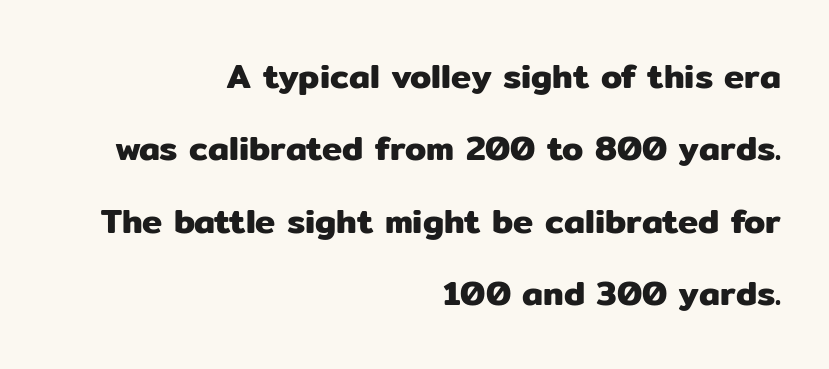
Q: Is the text italic (slanted)? A: No, it is upright.
Q: Is the typeface a serif or a sans-serif typeface? A: Sans-serif.
Q: Is the text underlined? A: No.
Q: How is the paragraph aligned? A: Right-aligned.
Q: Is the spacing between letters normal or unusually wide? A: Normal.
Q: Is the spacing between lines tight, normal or loose? A: Loose.
Q: Width (condensed, normal, or wide)? A: Normal.
Q: Stroke contrast? A: Low.
Q: x-height? A: Medium.
Q: Monospaced? A: No.
